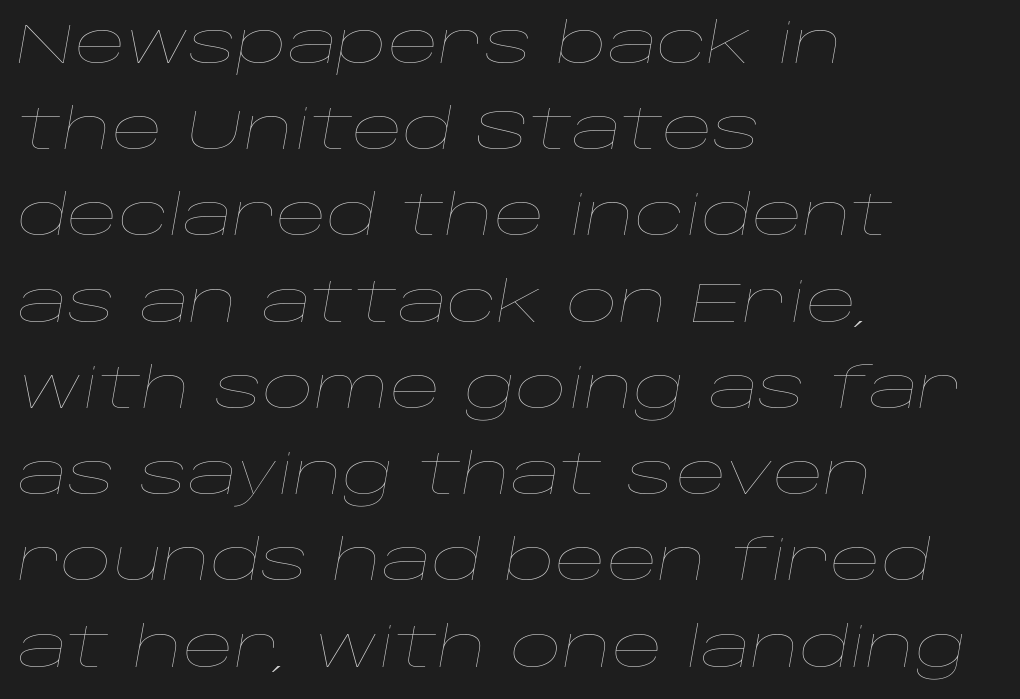
The vertical gap from one line to the next is medium. The passage shown is typed in a proportional face where columns would drift. A clean baseline with only descenders dipping below it. A light-to-regular cut is what we see here. How are the letters spaced? Ordinarily, with no added tracking. When letters slant like this, we call the style italic.
